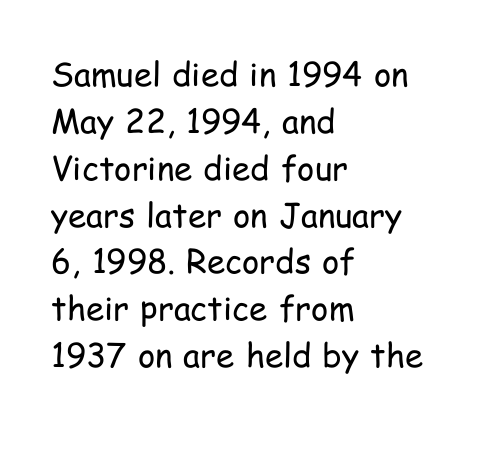
Q: Is the text bold? A: No.
Q: Is the text italic (slanted)? A: No, it is upright.
Q: Is the typeface a serif or a sans-serif typeface? A: Sans-serif.
Q: Is the text underlined? A: No.
Q: How is the paragraph aligned? A: Left-aligned.
Q: Is the spacing between letters normal or unusually wide? A: Normal.
Q: Is the spacing between lines tight, normal or loose? A: Normal.
Q: Width (condensed, normal, or wide)? A: Condensed.
Q: Stroke contrast? A: Low.
Q: x-height? A: Medium.
Q: Monospaced? A: No.
